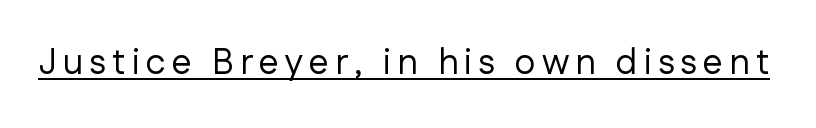
Q: Is the text bold? A: No.
Q: Is the text italic (slanted)? A: No, it is upright.
Q: Is the typeface a serif or a sans-serif typeface? A: Sans-serif.
Q: Is the text underlined? A: Yes.
Q: Width (condensed, normal, or wide)? A: Normal.
Q: Stroke contrast? A: Low.
Q: x-height? A: Medium.
Q: Monospaced? A: No.
